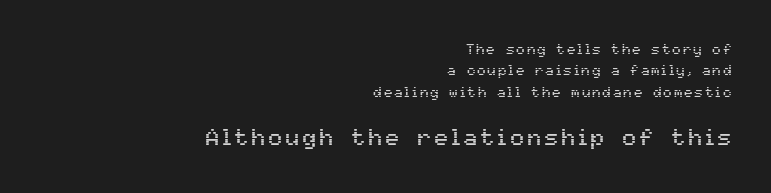
The image shows 23 px text type, upright; set right-aligned, normal line spacing (1.52x), not underlined; the second (bottom) block is 1.64x larger.
